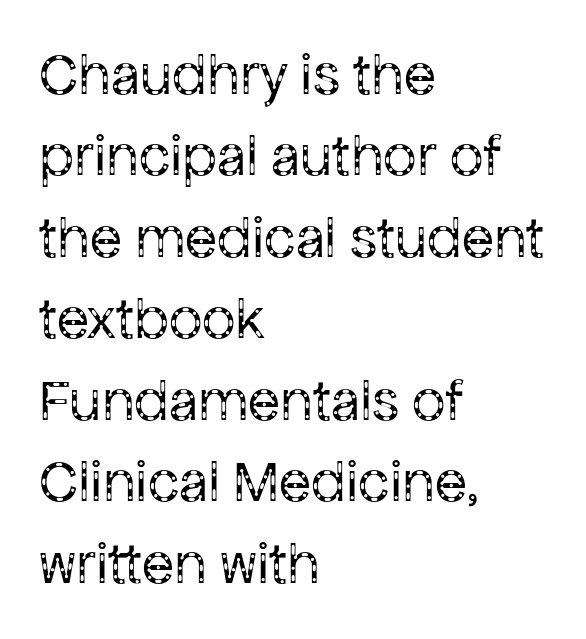
Alignment: flush left. This block has exactly the height ordinary leading produces. Vertical strokes here are truly vertical. The text was rendered using a sans face with plain stroke endings.
